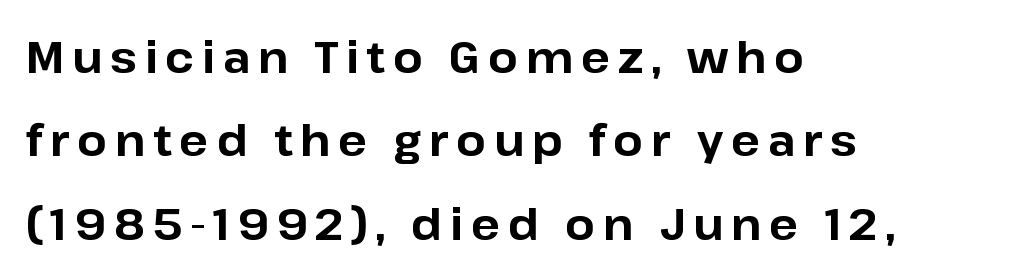
The image shows 43 px bold sans-serif type, upright; set left-aligned, loose line spacing (1.94x), not underlined; low stroke contrast and a medium x-height.
